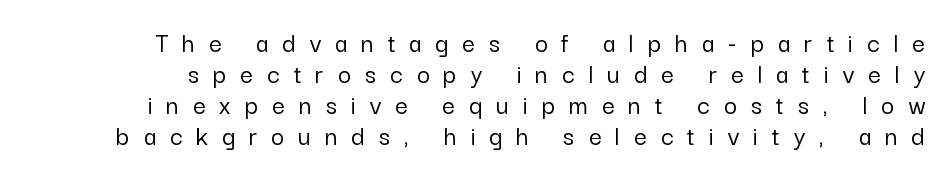
Looks like regular typesetting: each glyph gets only the width it needs. These lines are composed in type without serifs. Inter-character spacing is expanded well beyond the font's built-in metrics. Clear beneath every line of the passage. The lines are packed closely together with very little leading. You can tell it's not italic because the verticals are truly vertical.
